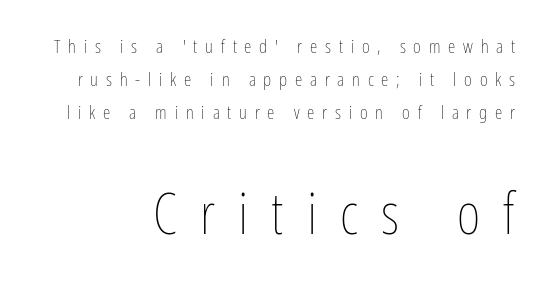
Q: Is the text bold? A: No.
Q: Is the text italic (slanted)? A: No, it is upright.
Q: Is the text underlined? A: No.
Q: Is the spacing between letters normal or unusually wide? A: Unusually wide.
Q: Which block of text is set in a larger size, the first (top) or the second (bottom)? A: The second (bottom) one.
Q: Width (condensed, normal, or wide)? A: Condensed.
Q: Stroke contrast? A: Low.
Q: x-height? A: Medium.
Q: Monospaced? A: No.
